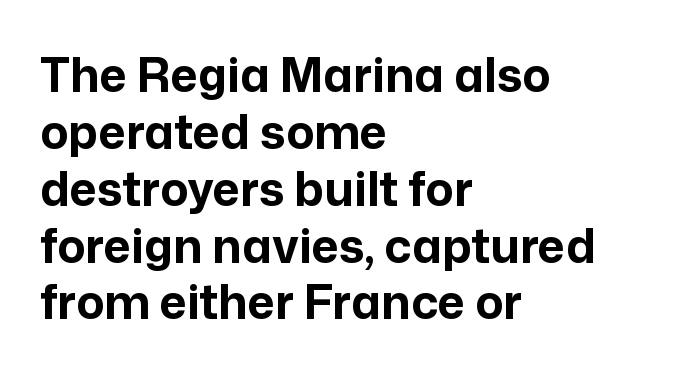
Does the lettering tilt? It doesn't — this is upright. The passage shown has conventional tracking throughout. Look at the stroke-to-counter ratio: heavy, a bold. A typesetter would call this proportional, since set widths differ per character. Type without underlining.
